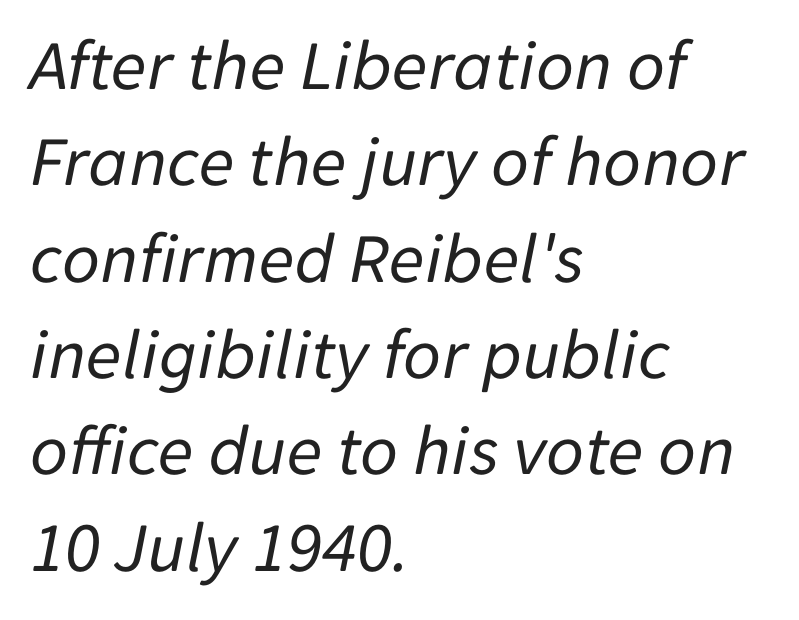
The image shows 73 px regular-weight type, italic (leaning right); set left-aligned, normal line spacing (1.32x), normal letter spacing, not underlined; low stroke contrast and a medium x-height.
